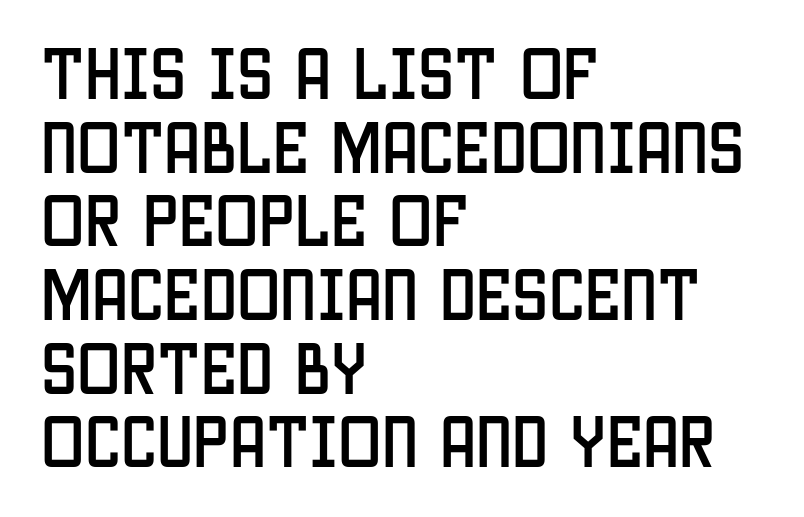
{"serif": "no", "italic": "no", "width": "condensed", "stroke_contrast": "low", "x_height": "large", "monospaced": "no", "underline": "no", "align": "left", "line_spacing": "normal", "line_spacing_ratio": 1.27, "letter_spacing": "normal", "letter_spacing_em": 0.0, "glyph_px": 58}
